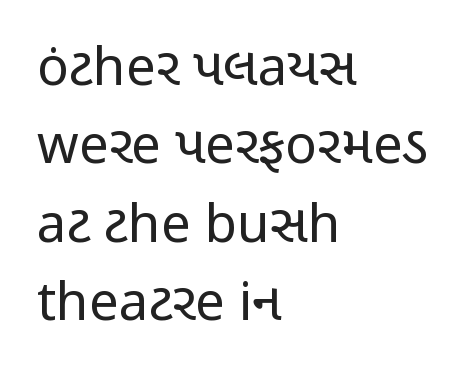
{"serif": "no", "italic": "no", "bold": "no", "weight": "regular", "width": "condensed", "stroke_contrast": "low", "x_height": "medium", "monospaced": "no", "underline": "no", "align": "left", "line_spacing": "normal", "line_spacing_ratio": 1.48, "letter_spacing": "normal", "letter_spacing_em": 0.0, "glyph_px": 53}
